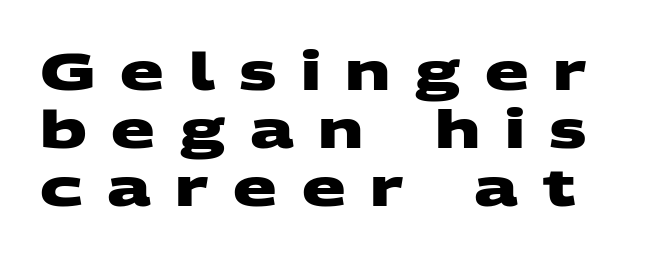
{"serif": "no", "bold": "yes", "weight": "heavy", "width": "wide", "stroke_contrast": "medium", "x_height": "large", "monospaced": "no", "underline": "no", "line_spacing": "tight", "line_spacing_ratio": 1.14, "letter_spacing": "wide", "letter_spacing_em": 0.48, "glyph_px": 51}
